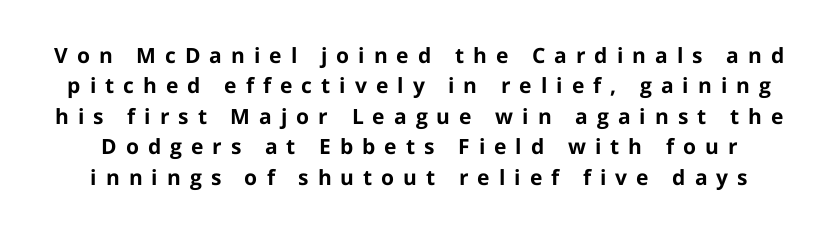
Students, observe: this is what conventionally led text looks like. The passage shown is not underscored anywhere. Vertical strokes here are truly vertical. Inter-character spacing is expanded well beyond the font's built-in metrics.
